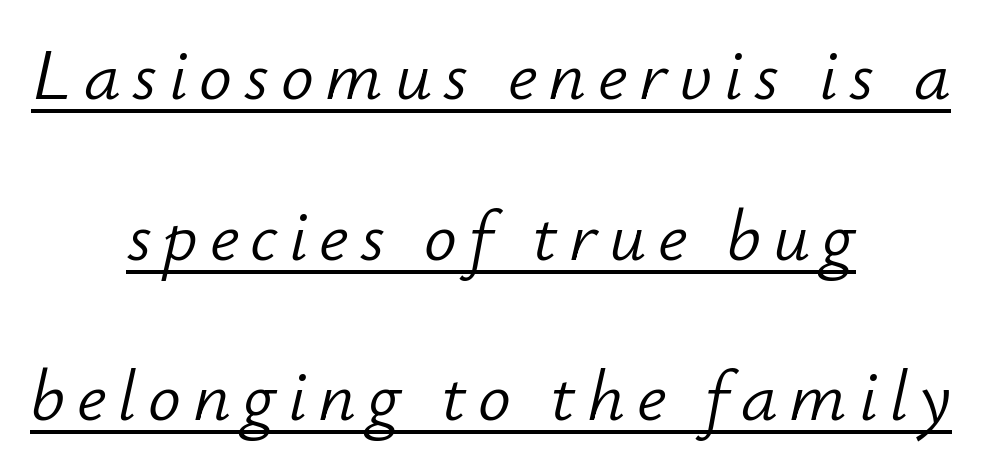
{"italic": "yes", "lean": "right", "slant_degrees": 12, "bold": "no", "weight": "light", "width": "normal", "stroke_contrast": "low", "x_height": "small", "monospaced": "no", "underline": "yes", "align": "center", "line_spacing": "loose", "line_spacing_ratio": 2.2, "glyph_px": 73}
